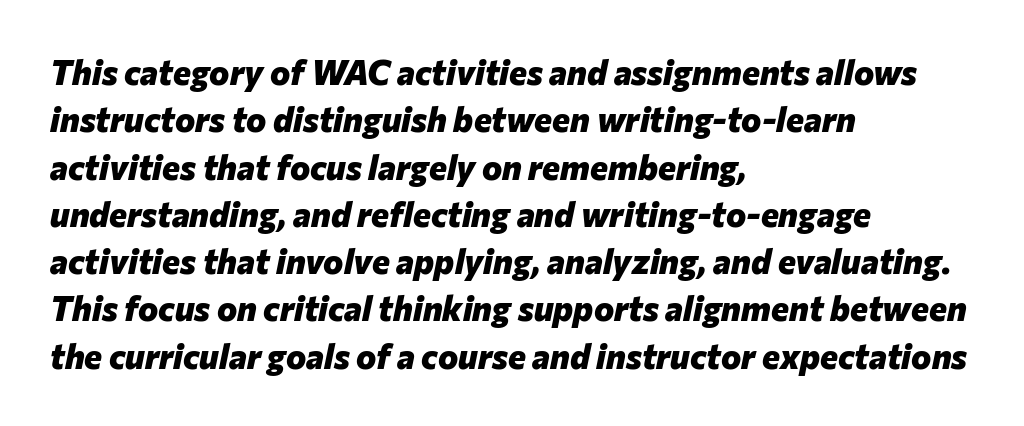
{"italic": "yes", "lean": "right", "slant_degrees": 12, "bold": "yes", "weight": "heavy", "width": "normal", "stroke_contrast": "low", "x_height": "medium", "monospaced": "no", "underline": "no", "align": "left", "line_spacing": "normal", "line_spacing_ratio": 1.39, "letter_spacing": "normal", "letter_spacing_em": 0.0, "glyph_px": 34}
